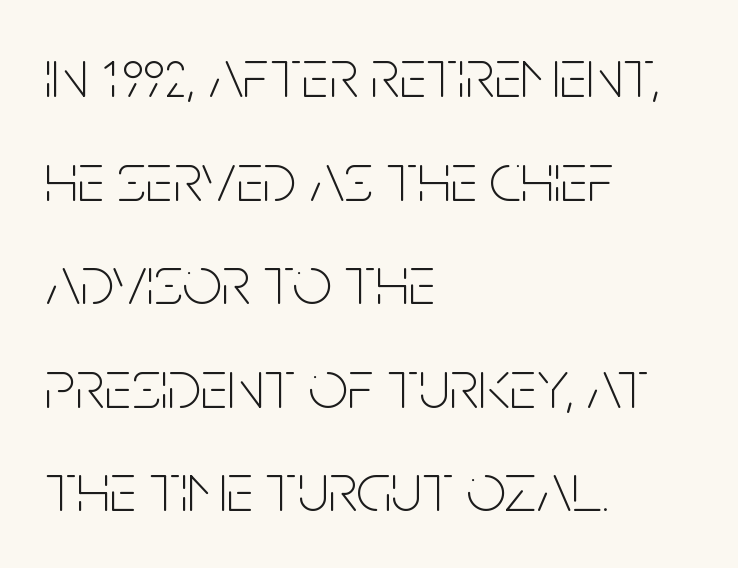
Q: Is the text bold? A: No.
Q: Is the text italic (slanted)? A: No, it is upright.
Q: Is the typeface a serif or a sans-serif typeface? A: Sans-serif.
Q: Is the text underlined? A: No.
Q: How is the paragraph aligned? A: Left-aligned.
Q: Is the spacing between letters normal or unusually wide? A: Normal.
Q: Is the spacing between lines tight, normal or loose? A: Normal.
Q: Width (condensed, normal, or wide)? A: Condensed.
Q: Stroke contrast? A: Low.
Q: x-height? A: Large.
Q: Monospaced? A: No.
